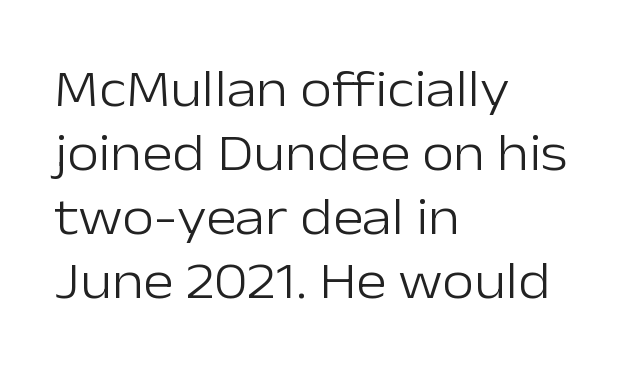
Q: Is the text bold? A: No.
Q: Is the text italic (slanted)? A: No, it is upright.
Q: Is the typeface a serif or a sans-serif typeface? A: Sans-serif.
Q: Is the text underlined? A: No.
Q: How is the paragraph aligned? A: Left-aligned.
Q: Is the spacing between letters normal or unusually wide? A: Normal.
Q: Width (condensed, normal, or wide)? A: Normal.
Q: Stroke contrast? A: Low.
Q: x-height? A: Medium.
Q: Monospaced? A: No.
